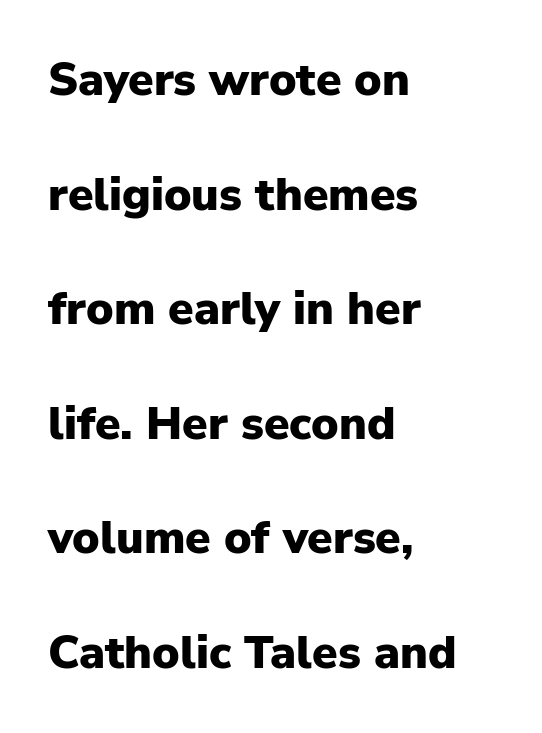
Proportional: the letters do not fall into vertical columns. Does the type have serifs? No, each stem ends abruptly. Plenty of ink on the page — the face is bold. Tracking value appears to be zero — textbook default spacing. A typesetter would mark this as roman, not italic.
